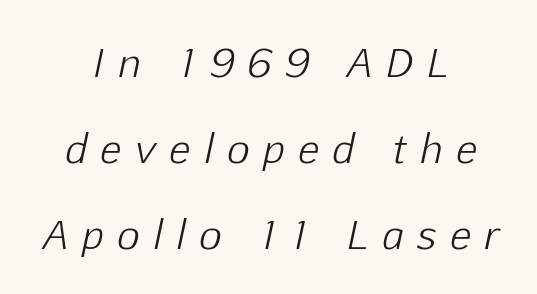
{"italic": "yes", "lean": "right", "slant_degrees": 12, "bold": "no", "weight": "light", "width": "normal", "stroke_contrast": "low", "x_height": "medium", "monospaced": "no", "underline": "no", "align": "center", "line_spacing": "loose", "line_spacing_ratio": 2.2, "letter_spacing": "wide", "letter_spacing_em": 0.36, "glyph_px": 39}
